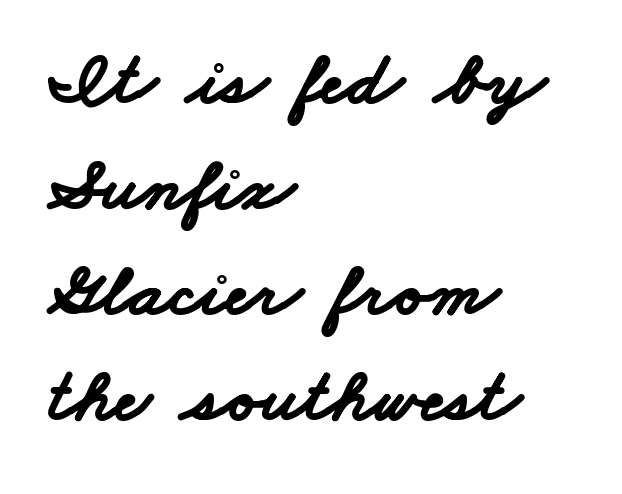
{"serif": "no", "bold": "yes", "weight": "bold", "width": "wide", "stroke_contrast": "low", "x_height": "small", "monospaced": "no", "underline": "no", "align": "left", "line_spacing": "normal", "line_spacing_ratio": 1.39, "letter_spacing": "normal", "letter_spacing_em": 0.0, "glyph_px": 76}
